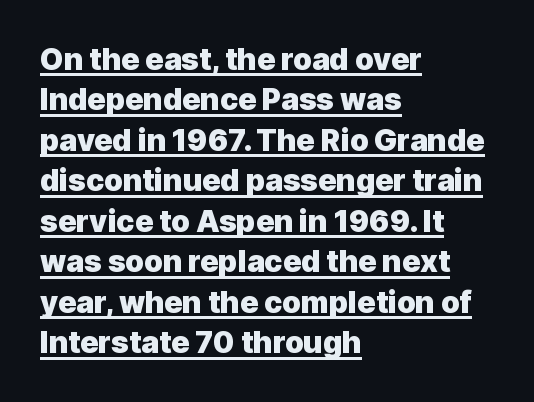
The image shows 30 px heavy sans-serif type, upright; set left-aligned, normal line spacing (1.35x), normal letter spacing, underlined; a medium x-height.
